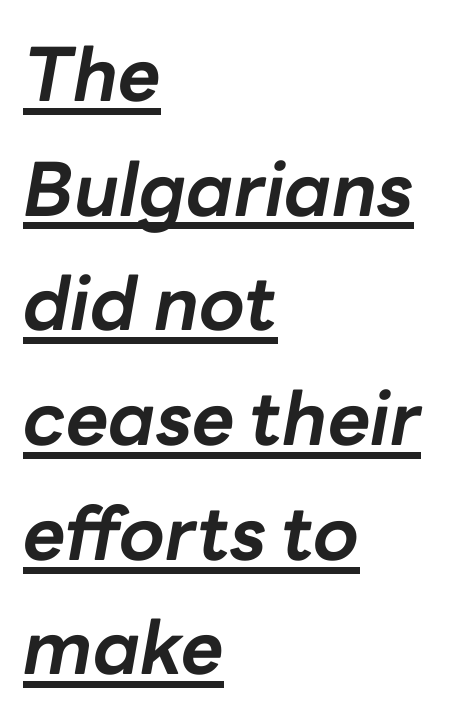
{"italic": "yes", "lean": "right", "slant_degrees": 10, "bold": "yes", "weight": "bold", "width": "normal", "stroke_contrast": "low", "x_height": "medium", "monospaced": "no", "underline": "yes", "align": "left", "line_spacing": "normal", "line_spacing_ratio": 1.55, "letter_spacing": "normal", "letter_spacing_em": 0.0, "glyph_px": 74}
